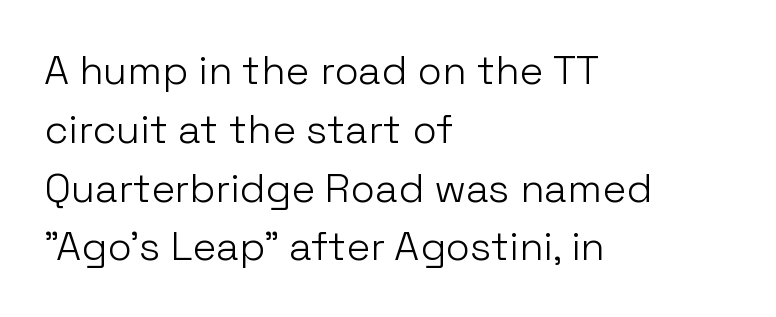
{"serif": "no", "italic": "no", "bold": "no", "weight": "light", "width": "normal", "stroke_contrast": "low", "x_height": "medium", "monospaced": "no", "underline": "no", "align": "left", "line_spacing": "normal", "line_spacing_ratio": 1.47, "letter_spacing": "normal", "letter_spacing_em": 0.0, "glyph_px": 40}
